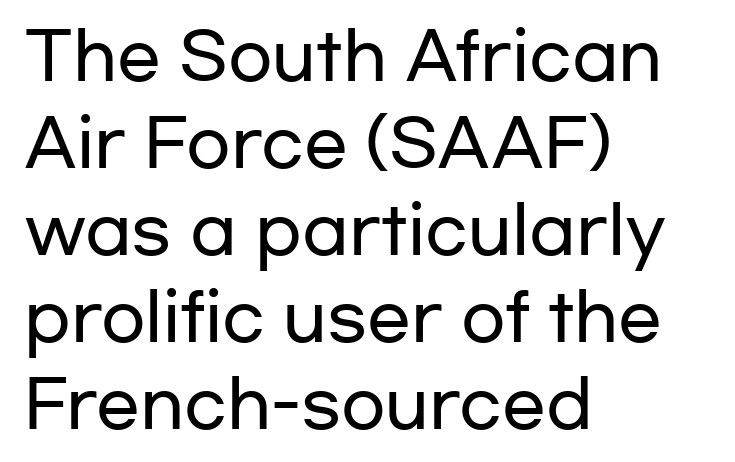
{"serif": "no", "italic": "no", "width": "wide", "stroke_contrast": "low", "x_height": "medium", "monospaced": "no", "underline": "no", "align": "left", "line_spacing": "normal", "line_spacing_ratio": 1.34, "letter_spacing": "normal", "letter_spacing_em": 0.0, "glyph_px": 65}
